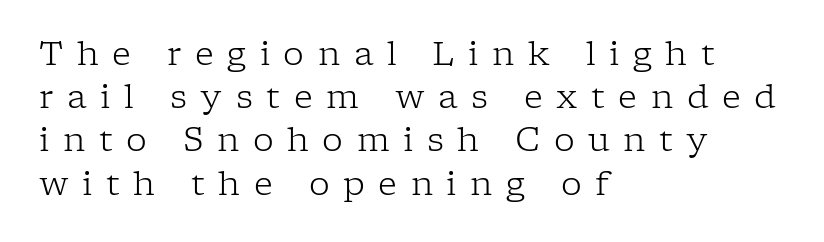
It's the straight-up-and-down kind of type. The face used here is proportionally spaced, like ordinary book or web type. Horizontal alignment here is leftward, the default for most running prose. Honestly, the letter spacing is so wide it's the main thing you notice. Serifs: yes, visible at the terminals of the letterforms. Ink coverage per letter is moderate at most.
